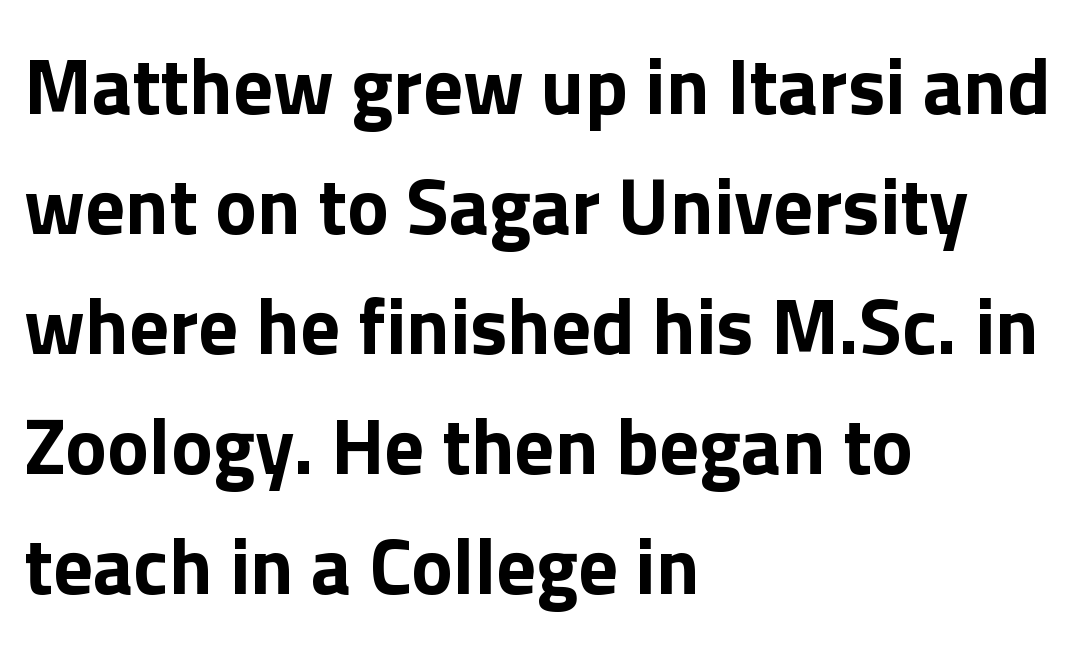
{"serif": "no", "italic": "no", "bold": "yes", "weight": "bold", "width": "normal", "stroke_contrast": "low", "x_height": "medium", "monospaced": "no", "underline": "no", "align": "left", "line_spacing": "normal", "line_spacing_ratio": 1.52, "letter_spacing": "normal", "letter_spacing_em": 0.0, "glyph_px": 79}
